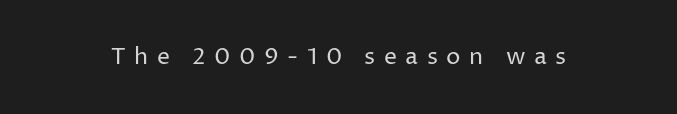
The letterforms stand isolated, each surrounded by extra space. Honestly, there is no underline to notice here at all. The font's upright variant was chosen for this text. The font sits on the lighter half of the weight spectrum, regular included.
